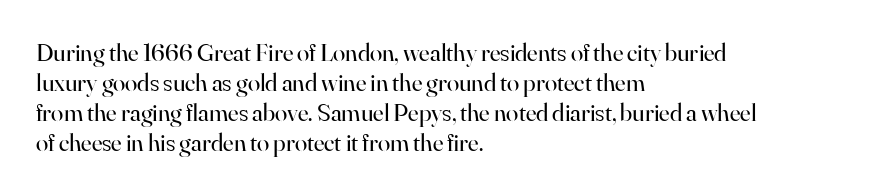
Stem width sits at or under what a default text font uses. Rendered with straight, roman letterforms. In CSS terms this would be text-align: left. Is the letter spacing exaggerated? No — it looks like the ordinary default.
